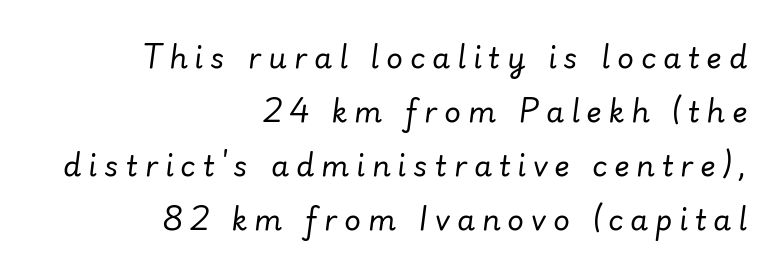
The image shows 29 px regular-weight type, italic (leaning right); set right-aligned, line spacing 1.86x, unusually wide letter spacing (+0.24 em), not underlined; low stroke contrast and a small x-height.
